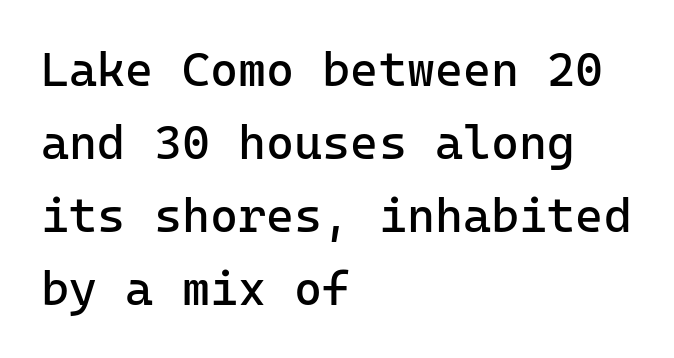
The axis of the letterforms is exactly vertical. Any mark beneath the type? The region is blank. Notice how descenders clear the ascenders below comfortably — that's standard leading. How are the letters spaced? Ordinarily, with no added tracking. The letters march in equal steps, a hallmark of fixed-pitch type. Observe the absence of serifs on each vertical stroke in this sample.
